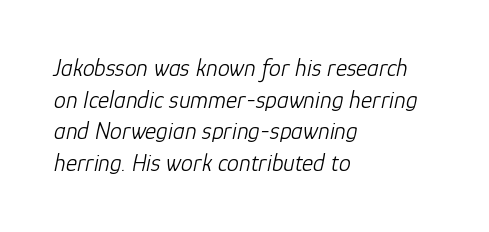
Caption: multi-line text, flush left, ragged right. Does the leading feel generous? No, just average. Here the glyphs are tracked normally, forming tight word shapes. The lettering tilts uniformly, giving the passage an italic look. Words float on clear page, feet unadorned.
